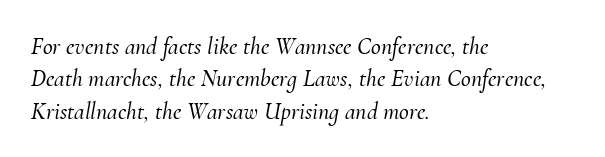
Q: Is the text italic (slanted)? A: Yes, it leans right by about 10 degrees.
Q: Is the text underlined? A: No.
Q: How is the paragraph aligned? A: Left-aligned.
Q: Is the spacing between letters normal or unusually wide? A: Normal.
Q: Is the spacing between lines tight, normal or loose? A: Normal.
